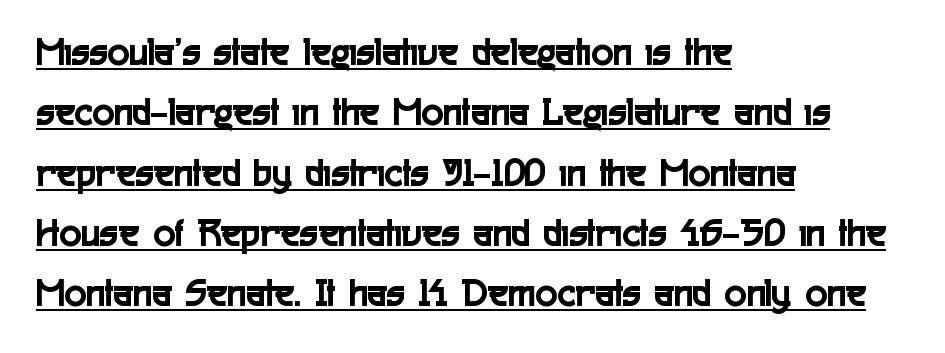
Q: Is the text italic (slanted)? A: No, it is upright.
Q: Is the typeface a serif or a sans-serif typeface? A: Sans-serif.
Q: Is the text underlined? A: Yes.
Q: How is the paragraph aligned? A: Left-aligned.
Q: Is the spacing between letters normal or unusually wide? A: Normal.
Q: Is the spacing between lines tight, normal or loose? A: Normal.
Q: Width (condensed, normal, or wide)? A: Condensed.
Q: x-height? A: Medium.
Q: Monospaced? A: No.
